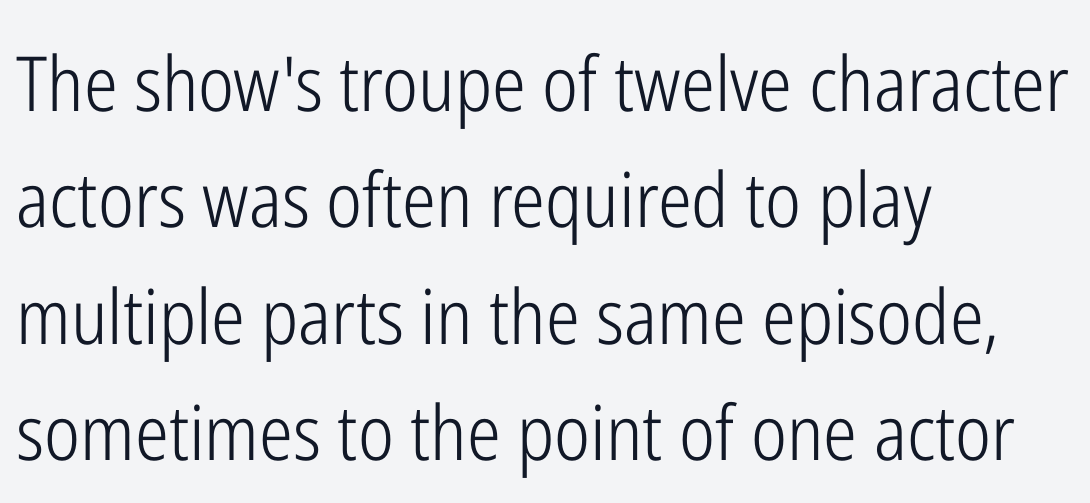
The image shows 76 px light, condensed sans-serif type, upright; set left-aligned, normal line spacing (1.53x), normal letter spacing, not underlined; low stroke contrast and a medium x-height.
